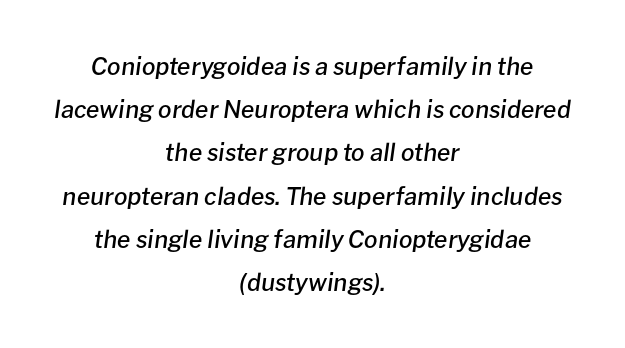
The image shows 24 px text type, italic (leaning right); set centered, line spacing 1.8x, normal letter spacing, not underlined.
